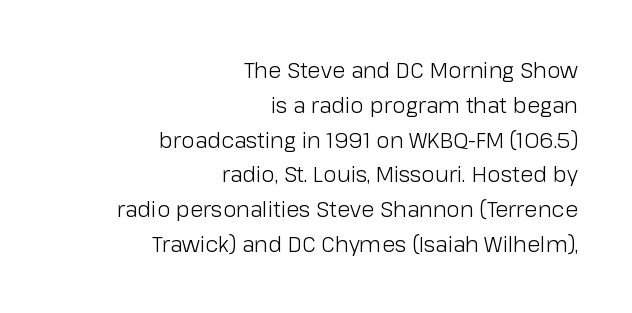
{"italic": "no", "bold": "no", "underline": "no", "align": "right", "line_spacing": "normal", "line_spacing_ratio": 1.58, "letter_spacing": "normal", "letter_spacing_em": 0.0, "glyph_px": 22}
